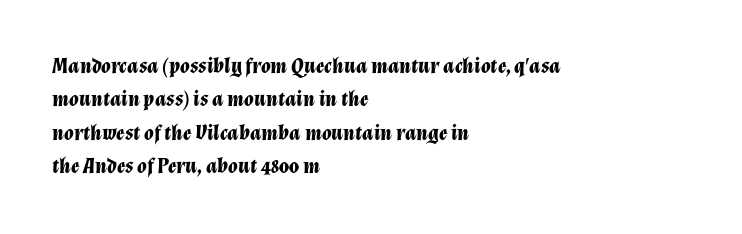
Q: Is the text bold? A: Yes.
Q: Is the text italic (slanted)? A: Yes, it leans right by about 12 degrees.
Q: Is the text underlined? A: No.
Q: How is the paragraph aligned? A: Left-aligned.
Q: Is the spacing between letters normal or unusually wide? A: Normal.
Q: Is the spacing between lines tight, normal or loose? A: Normal.
